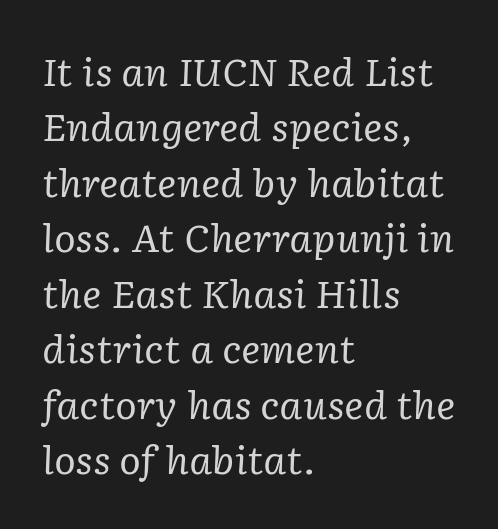
Baseline-to-baseline distance is the conventional proportion of letter height. The passage shown is not underscored anywhere. Is this a fixed-width face? No — the glyphs have proportional, varying widths. The letters carry serifs — small finishing strokes at the ends of their stems. The lines in this sample share a left origin and differ only in where they stop. Weight: regular or lighter.
